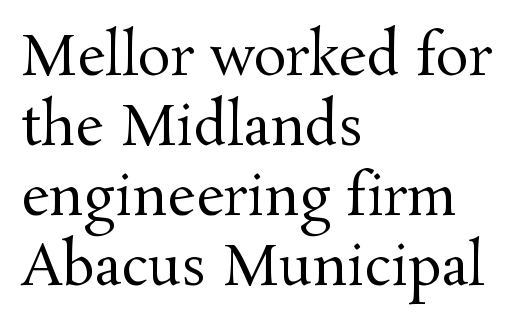
{"serif": "yes", "italic": "no", "bold": "no", "weight": "regular", "width": "normal", "stroke_contrast": "medium", "x_height": "medium", "monospaced": "no", "underline": "no", "align": "left", "line_spacing": "normal", "line_spacing_ratio": 1.27, "letter_spacing": "normal", "letter_spacing_em": 0.0, "glyph_px": 55}
